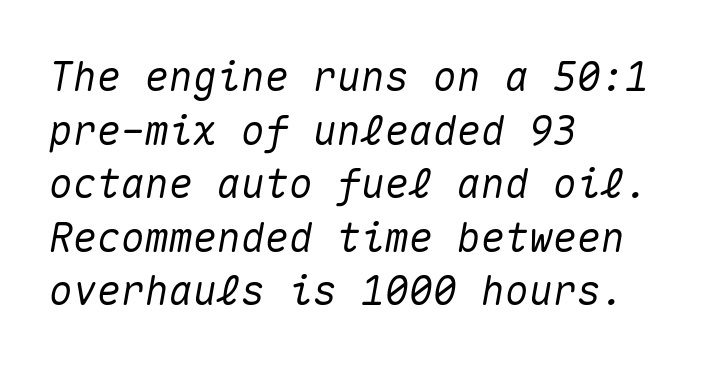
Leading matches the norm, producing a regular column. Where is the straight margin? On the left. Looking at the ascenders, they clearly lean. The rendering keeps characters at their native spacing. Clear beneath every line of the passage.
